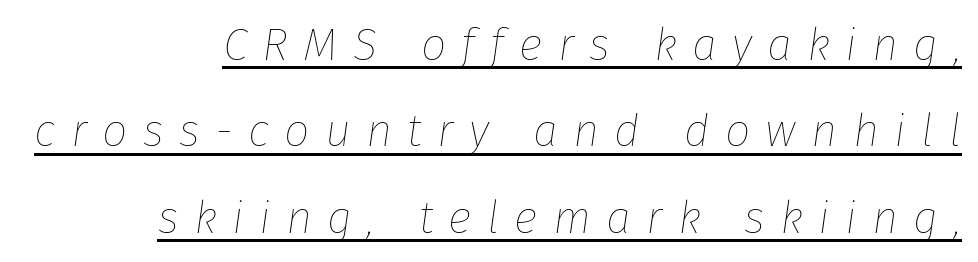
{"italic": "yes", "lean": "right", "slant_degrees": 8, "bold": "no", "weight": "thin", "width": "normal", "stroke_contrast": "low", "x_height": "medium", "monospaced": "no", "underline": "yes", "align": "right", "line_spacing": "loose", "line_spacing_ratio": 1.92, "letter_spacing": "wide", "letter_spacing_em": 0.34, "glyph_px": 45}
